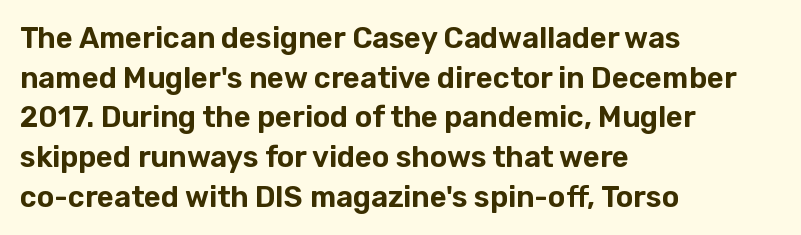
Q: Is the text italic (slanted)? A: No, it is upright.
Q: Is the typeface a serif or a sans-serif typeface? A: Sans-serif.
Q: Is the text underlined? A: No.
Q: How is the paragraph aligned? A: Left-aligned.
Q: Is the spacing between letters normal or unusually wide? A: Normal.
Q: Is the spacing between lines tight, normal or loose? A: Normal.
Q: Width (condensed, normal, or wide)? A: Normal.
Q: Stroke contrast? A: Low.
Q: x-height? A: Medium.
Q: Monospaced? A: No.
